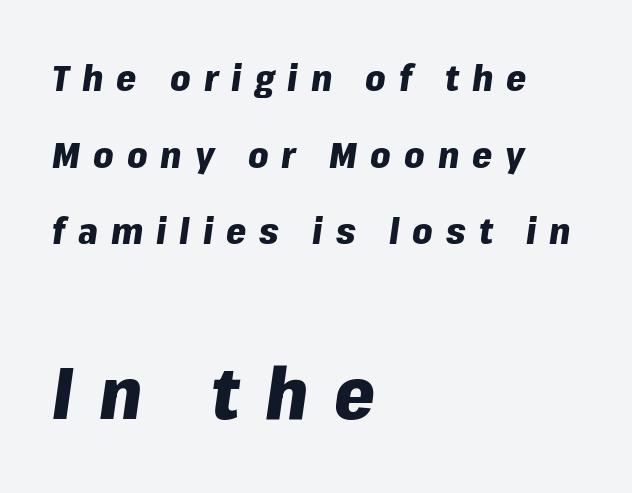
The image shows 73 px heavy type, italic (leaning right); set left-aligned, loose line spacing (2.13x), unusually wide letter spacing (+0.36 em), not underlined; the second (bottom) block is 2.03x larger; low stroke contrast and a medium x-height.
